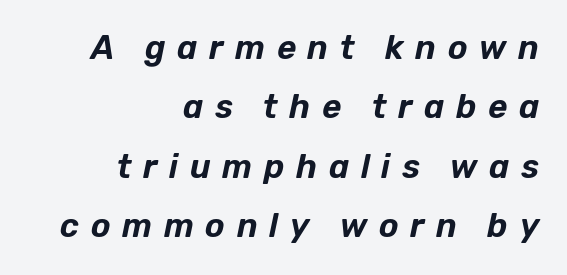
{"italic": "yes", "lean": "right", "slant_degrees": 12, "width": "normal", "stroke_contrast": "low", "x_height": "medium", "monospaced": "no", "underline": "no", "align": "right", "line_spacing_ratio": 1.8, "letter_spacing": "wide", "letter_spacing_em": 0.35, "glyph_px": 33}
